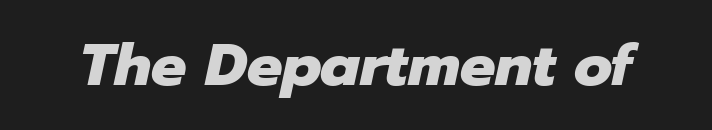
Q: Is the text bold? A: Yes.
Q: Is the text italic (slanted)? A: Yes, it leans right by about 12 degrees.
Q: Is the text underlined? A: No.
Q: Is the spacing between letters normal or unusually wide? A: Normal.
Q: Width (condensed, normal, or wide)? A: Normal.
Q: Stroke contrast? A: Low.
Q: x-height? A: Medium.
Q: Monospaced? A: No.
